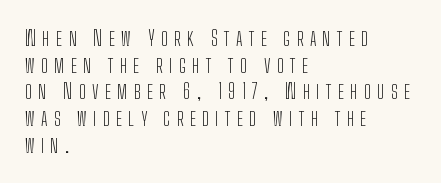
{"italic": "no", "bold": "no", "underline": "no", "align": "left", "line_spacing": "normal", "line_spacing_ratio": 1.27, "letter_spacing": "wide", "letter_spacing_em": 0.3, "glyph_px": 21}
